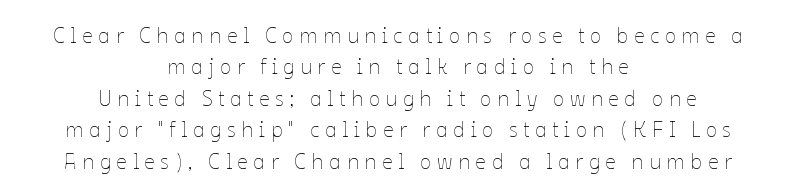
This is not heavy type; no bold has been used. This is roman type, the default non-slanted kind. Someone cranked the tracking dial way up on this one. Reading down the column, the eye jumps a familiar distance to each next line. Plain, unruled lines of type.
